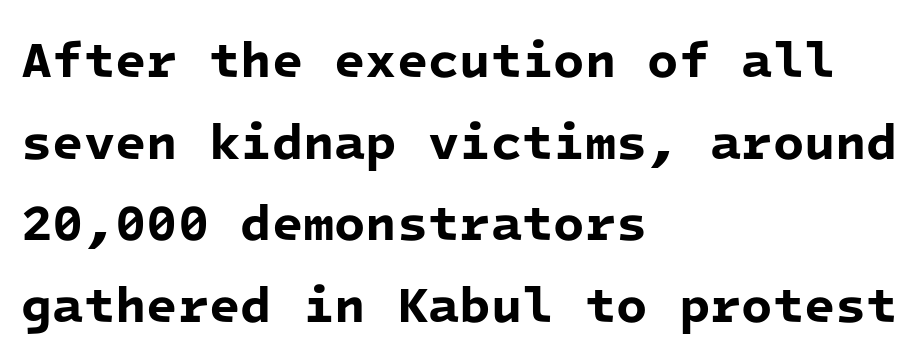
{"serif": "no", "bold": "yes", "weight": "bold", "width": "normal", "stroke_contrast": "low", "x_height": "medium", "monospaced": "yes", "underline": "no", "align": "left", "line_spacing": "normal", "line_spacing_ratio": 1.6, "letter_spacing": "normal", "letter_spacing_em": 0.0, "glyph_px": 51}
